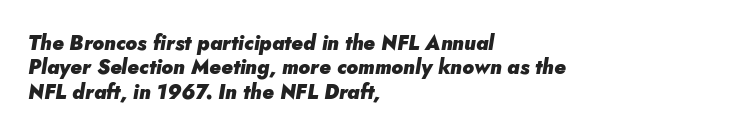
Observe the ordinary spacing: letters are neighbours, not strangers. Looking at the ascenders, they clearly lean. The strokes are fattened all the way to bold. Anything drawn beneath the words? Only blank space. This rendering uses left alignment, leaving the right contour irregular.
